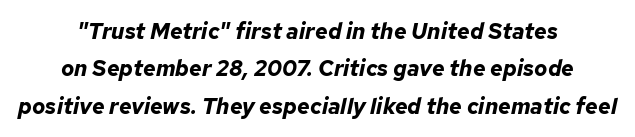
{"italic": "yes", "lean": "right", "slant_degrees": 12, "bold": "yes", "underline": "no", "align": "center", "line_spacing": "normal", "line_spacing_ratio": 1.7, "letter_spacing": "normal", "letter_spacing_em": 0.0, "glyph_px": 22}
